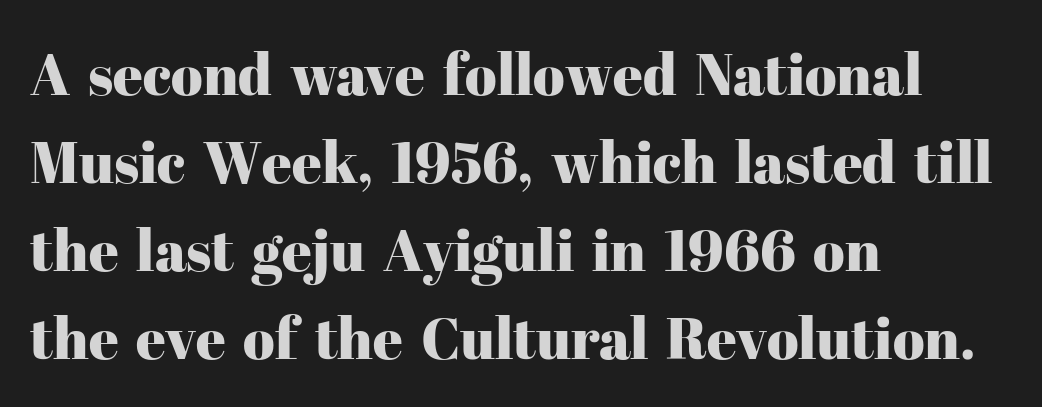
{"serif": "yes", "italic": "no", "width": "normal", "stroke_contrast": "high", "x_height": "medium", "monospaced": "no", "underline": "no", "align": "left", "line_spacing": "normal", "line_spacing_ratio": 1.52, "letter_spacing": "normal", "letter_spacing_em": 0.0, "glyph_px": 58}
